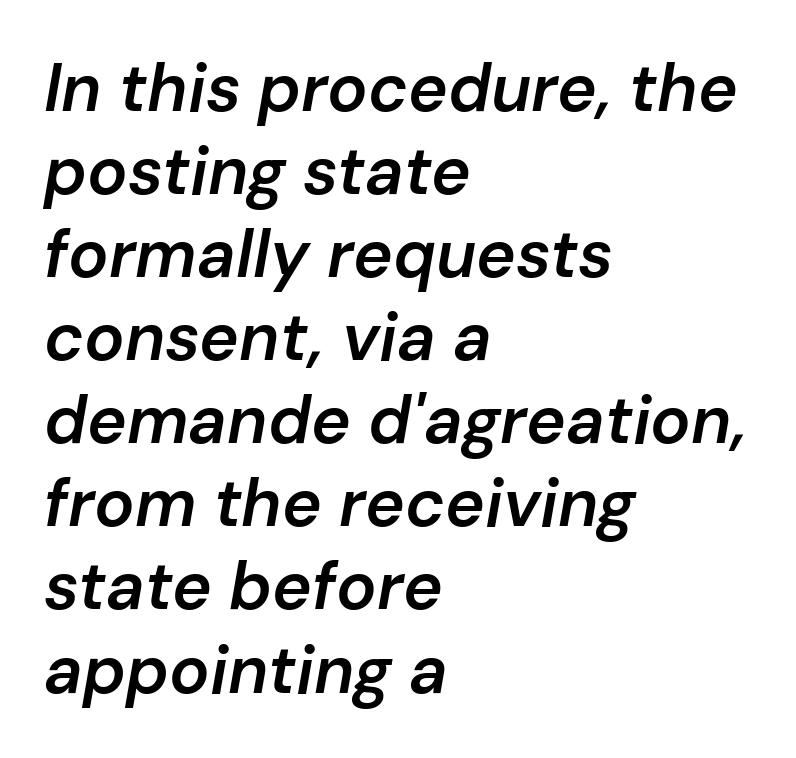
Tracking value appears to be zero — textbook default spacing. The paragraph has a hard left edge and a soft right edge. Clear beneath every line of the passage. The lettering tilts uniformly, giving the passage an italic look.
